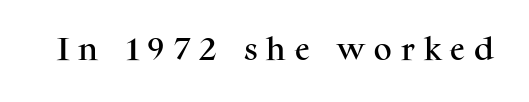
The image shows 25 px text type, upright; set unusually wide letter spacing (+0.37 em), not underlined.
